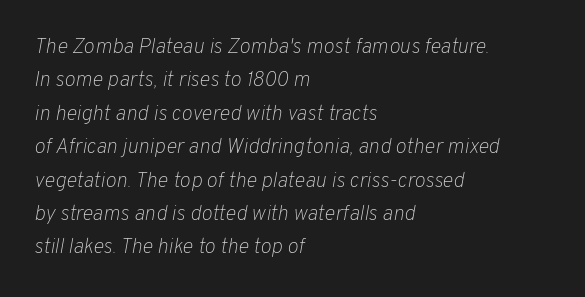
The image shows 21 px text type, italic (leaning right); set left-aligned, normal line spacing (1.59x), normal letter spacing, not underlined.
